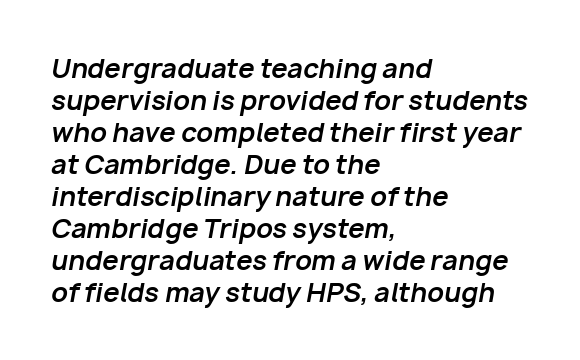
Q: Is the text bold? A: Yes.
Q: Is the text italic (slanted)? A: Yes, it leans right by about 10 degrees.
Q: Is the text underlined? A: No.
Q: How is the paragraph aligned? A: Left-aligned.
Q: Is the spacing between letters normal or unusually wide? A: Normal.
